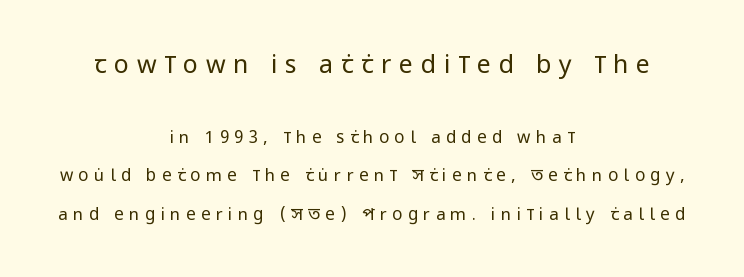
The image shows 25 px text type, upright; set centered, loose line spacing (2.27x), unusually wide letter spacing (+0.31 em), not underlined; the first (top) block is 1.47x larger.
